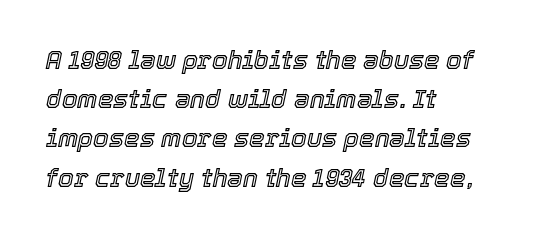
Q: Is the text italic (slanted)? A: Yes, it leans right by about 12 degrees.
Q: Is the text underlined? A: No.
Q: How is the paragraph aligned? A: Left-aligned.
Q: Is the spacing between letters normal or unusually wide? A: Normal.
Q: Is the spacing between lines tight, normal or loose? A: Normal.
